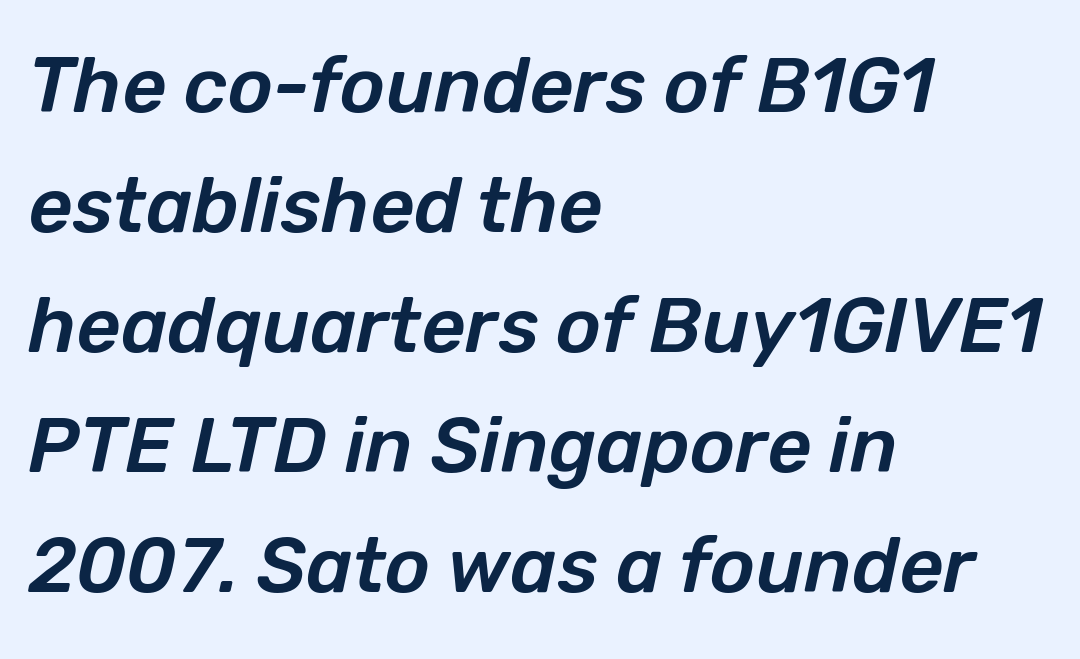
The font's italic variant was chosen for this text. Students, note that the glyphs here touch the page at normal intervals. Does the leading feel generous? No, just average. A classic flush-left, rag-right setting is used for this passage. Do the characters align in a grid? No, the font is proportional. The space directly below the letters is spotless.
